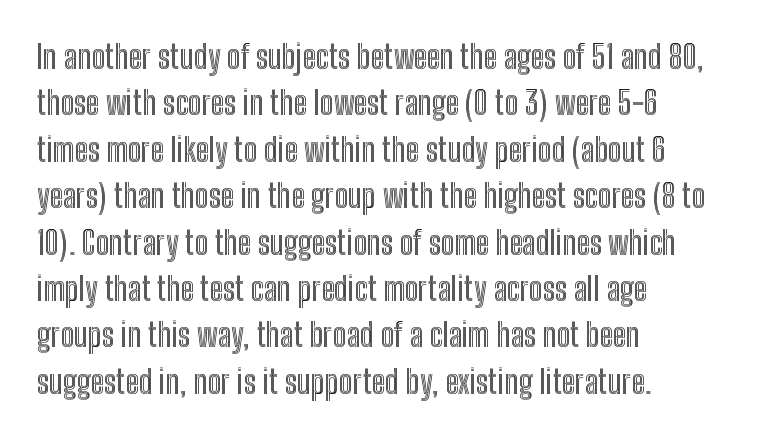
The image shows 32 px condensed type, upright; set left-aligned, normal line spacing (1.45x), normal letter spacing, not underlined; a medium x-height.
